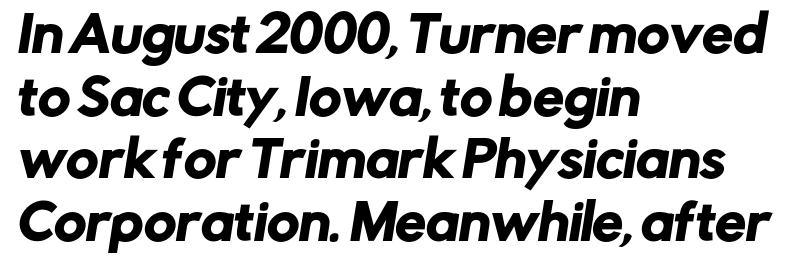
Do the characters align in a grid? No, the font is proportional. Serifs: no, the terminals of the letterforms are clean. Type without underlining. The typesetter chose a ragged-right arrangement here.
